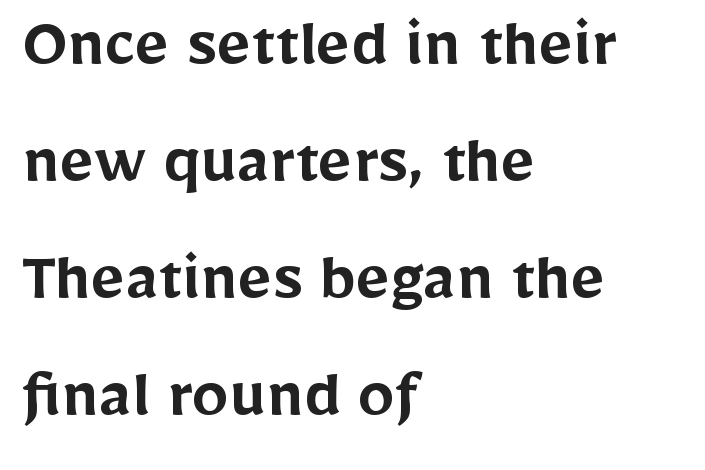
Rule under the text: the space is simply empty. Unlike italic type, these characters show no tilt at all. The font family rendered here belongs to the sans-serif group. The typesetting leans somewhat heavy: a semibold. Short note: letters normally spaced.
